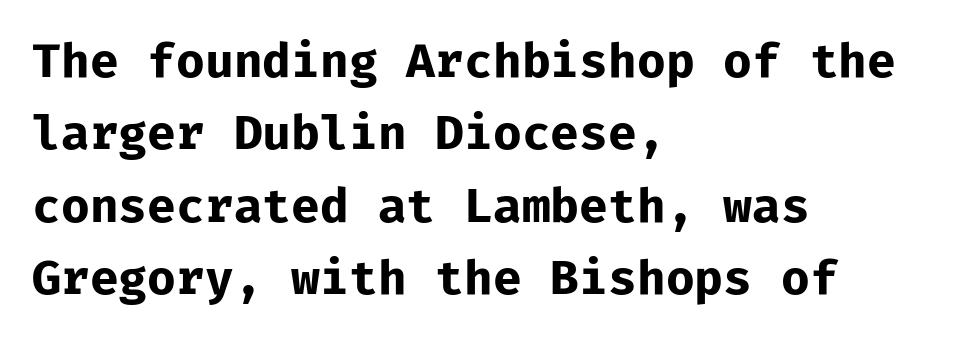
You could count columns in this text — the font is strictly monospaced. The area under the type is left untouched. Leading: standard. Short and long lines alike share a common starting point at left.
